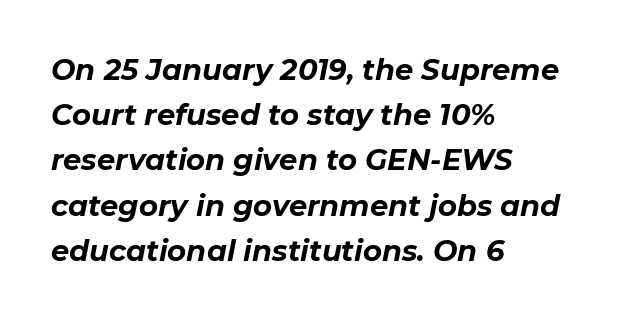
{"italic": "yes", "lean": "right", "slant_degrees": 11, "bold": "yes", "weight": "bold", "width": "normal", "stroke_contrast": "low", "x_height": "medium", "monospaced": "no", "underline": "no", "align": "left", "line_spacing": "normal", "line_spacing_ratio": 1.56, "letter_spacing": "normal", "letter_spacing_em": 0.0, "glyph_px": 29}
